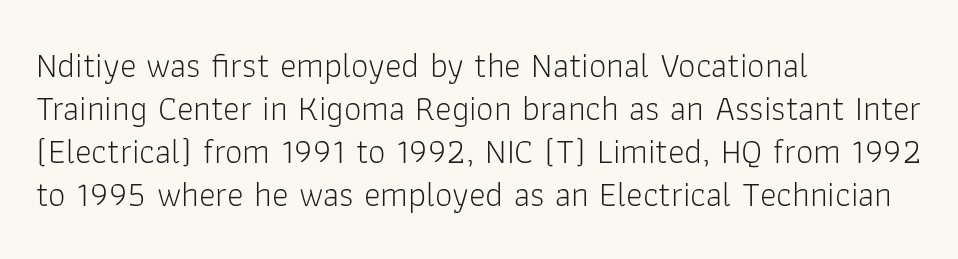
{"serif": "no", "italic": "no", "bold": "no", "weight": "light", "width": "normal", "stroke_contrast": "low", "x_height": "medium", "monospaced": "no", "underline": "no", "align": "left", "line_spacing_ratio": 1.23, "letter_spacing": "normal", "letter_spacing_em": 0.0, "glyph_px": 35}
